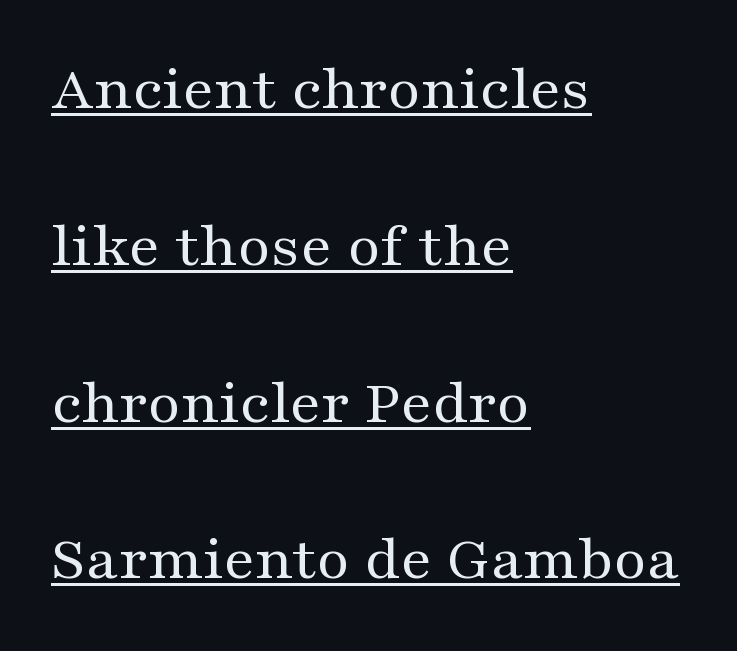
Looks like regular typesetting: each glyph gets only the width it needs. Compared with typical body copy, the letter spacing here is the same. What's the leading like? Stretched, with rows far apart. Decoration check: the copy is underlined. Where is the straight margin? On the left. Do the letters lean? They stand straight.
